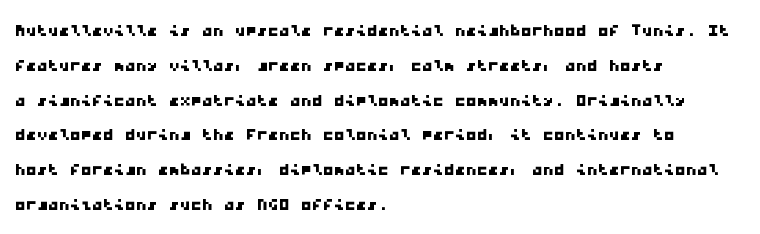
Check under the words: just untouched page. The rendering keeps characters at their native spacing. Successive baselines arrive at the customary interval. The typesetter chose a ragged-right arrangement here.
